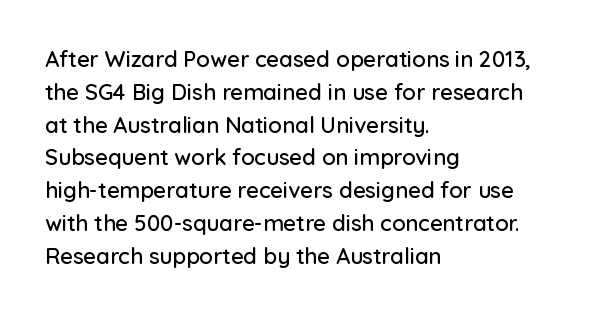
The specimen omits any rule beneath the text block's lines. Is the letter spacing exaggerated? No — it looks like the ordinary default. The typography opts for an upright posture over an oblique one. The rag falls on the right side of this text block. Baseline-to-baseline distance is the conventional proportion of letter height.
